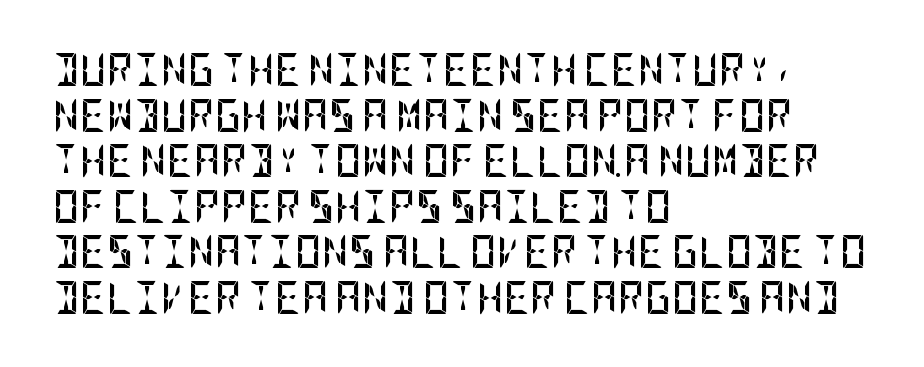
Q: Is the text bold? A: Yes.
Q: Is the text italic (slanted)? A: No, it is upright.
Q: Is the typeface a serif or a sans-serif typeface? A: Sans-serif.
Q: Is the text underlined? A: No.
Q: How is the paragraph aligned? A: Left-aligned.
Q: Is the spacing between letters normal or unusually wide? A: Normal.
Q: Is the spacing between lines tight, normal or loose? A: Normal.
Q: Width (condensed, normal, or wide)? A: Condensed.
Q: Stroke contrast? A: Low.
Q: x-height? A: Large.
